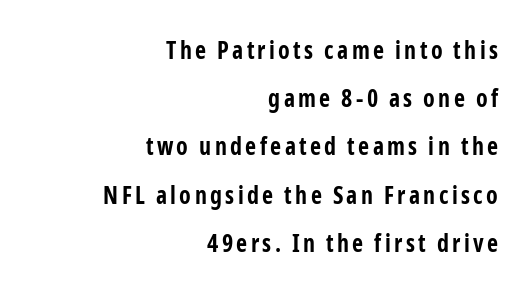
Q: Is the text bold? A: Yes.
Q: Is the text italic (slanted)? A: No, it is upright.
Q: Is the text underlined? A: No.
Q: How is the paragraph aligned? A: Right-aligned.
Q: Is the spacing between lines tight, normal or loose? A: Loose.
